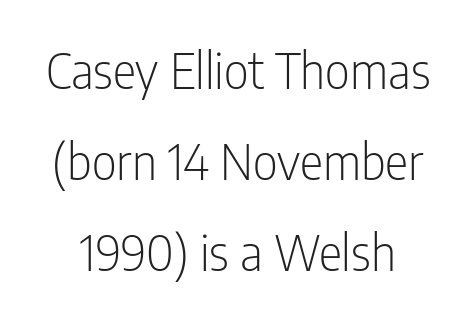
Q: Is the text bold? A: No.
Q: Is the text italic (slanted)? A: No, it is upright.
Q: Is the typeface a serif or a sans-serif typeface? A: Sans-serif.
Q: Is the text underlined? A: No.
Q: Is the spacing between letters normal or unusually wide? A: Normal.
Q: Width (condensed, normal, or wide)? A: Condensed.
Q: Stroke contrast? A: Low.
Q: x-height? A: Medium.
Q: Monospaced? A: No.
